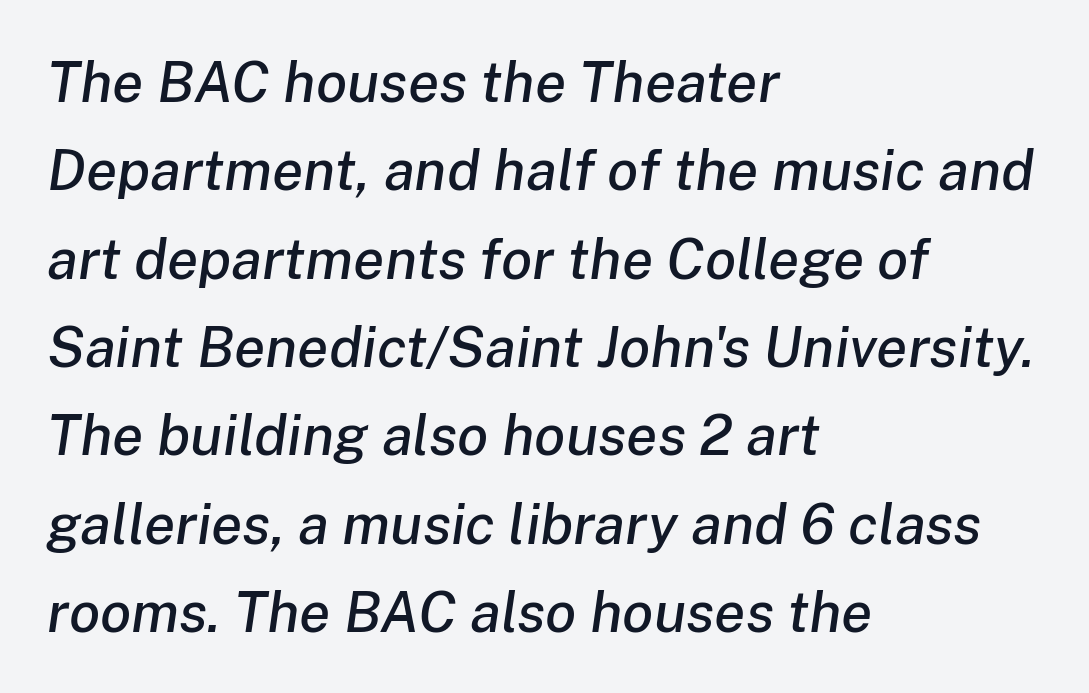
The whole block is typeset with a tilt. Each line starts at the same left margin while the right side varies. Default kerning and tracking; the words read as compact shapes. These lines are rendered in a variable-pitch font. The specimen omits any rule beneath the text block's lines.
